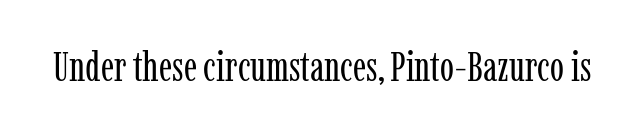
The image shows 42 px regular-weight, condensed serif type, upright; set normal letter spacing, not underlined; low stroke contrast and a medium x-height.
